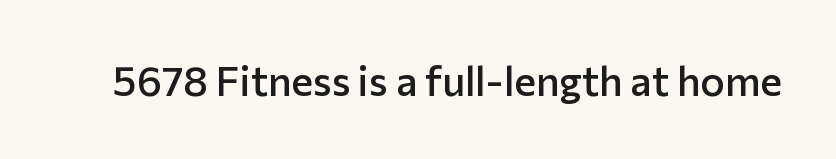
Q: Is the text bold? A: Semi-bold.
Q: Is the text italic (slanted)? A: No, it is upright.
Q: Is the typeface a serif or a sans-serif typeface? A: Sans-serif.
Q: Is the text underlined? A: No.
Q: Is the spacing between letters normal or unusually wide? A: Normal.
Q: Width (condensed, normal, or wide)? A: Normal.
Q: Stroke contrast? A: Low.
Q: x-height? A: Medium.
Q: Monospaced? A: No.
